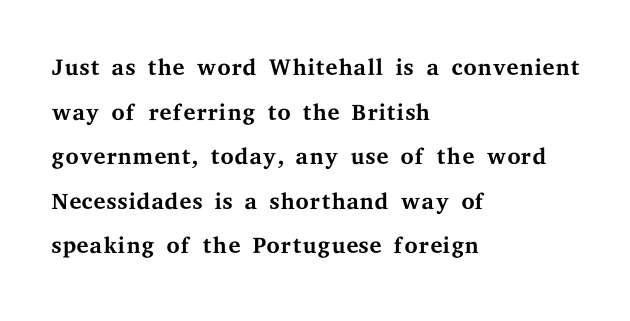
The image shows 34 px regular-weight, wide serif type, upright; set left-aligned, normal line spacing (1.31x), normal letter spacing, not underlined; medium stroke contrast and a medium x-height.
